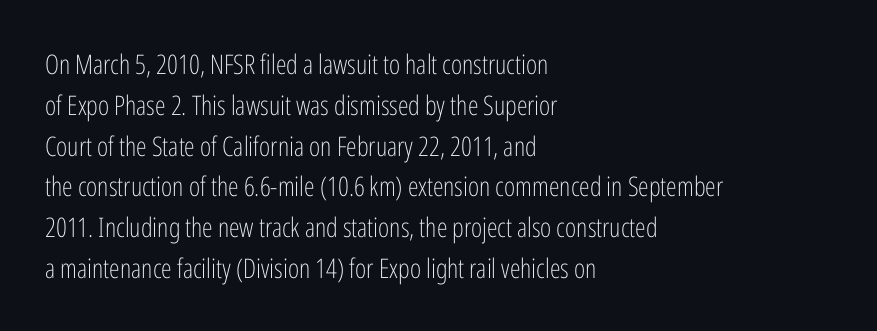
Q: Is the text bold? A: No.
Q: Is the text italic (slanted)? A: No, it is upright.
Q: Is the text underlined? A: No.
Q: How is the paragraph aligned? A: Left-aligned.
Q: Is the spacing between letters normal or unusually wide? A: Normal.
Q: Is the spacing between lines tight, normal or loose? A: Normal.
